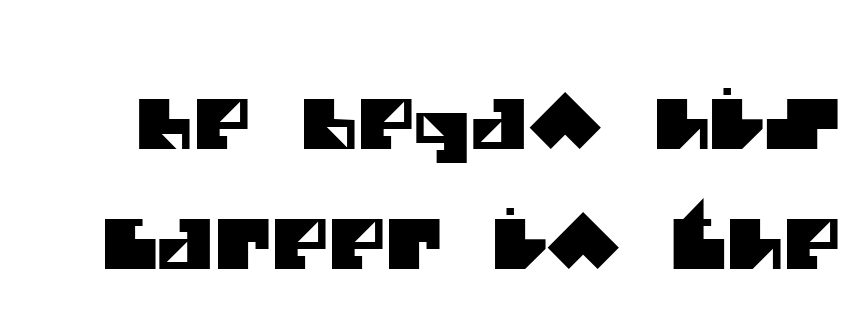
{"serif": "no", "width": "normal", "stroke_contrast": "medium", "x_height": "large", "monospaced": "no", "underline": "no", "line_spacing_ratio": 1.74, "letter_spacing": "normal", "letter_spacing_em": 0.0, "glyph_px": 69}
